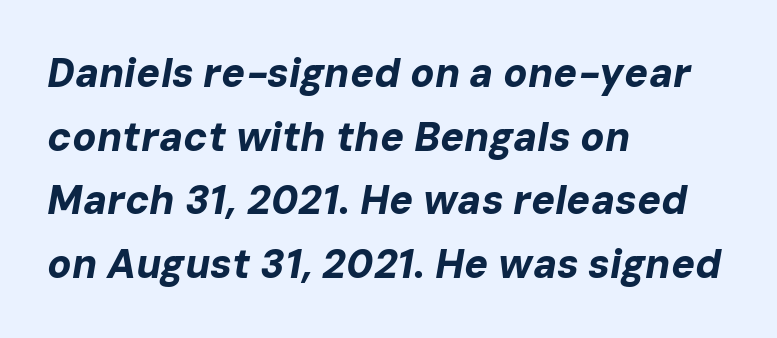
Glance below the letters and you will spot only blank space. Every row of glyphs begins at an identical x-position on the left. No extra tracking has been applied to these lines. Italic: yes, the glyphs are oblique. The lines sit at an ordinary, default distance from one another.
